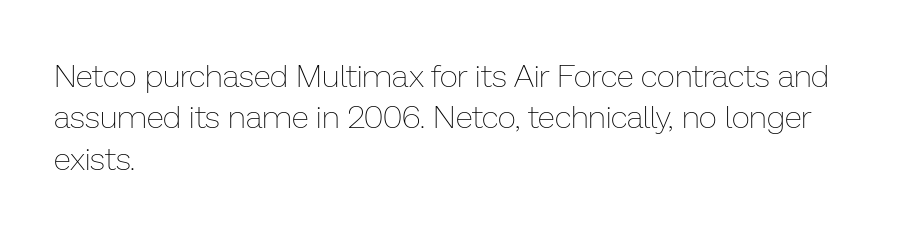
In terms of letterspacing, this is plain default setting. Rows of type keep a routine distance in the vertical direction. Rule under the text: the space is simply empty. Weight: regular or lighter. Italic? Not at all — the glyphs are vertical.
